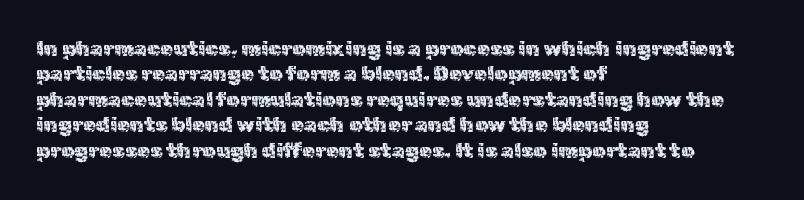
A bare baseline throughout the passage. Line beginnings align vertically; line endings do not. This sample uses plain, unmodified letter spacing. Posture: straight, roman, zero tilt. Is this a heavy cut? Hardly; it is regular or lighter.
